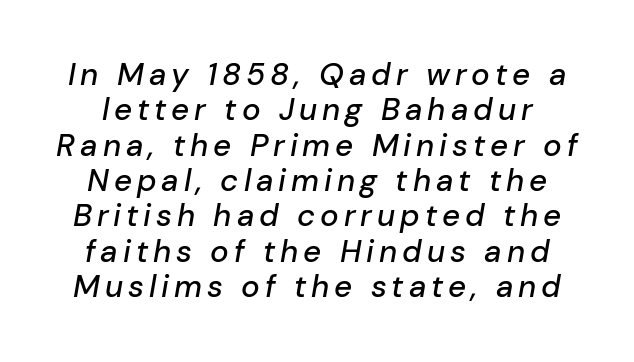
{"italic": "yes", "lean": "right", "slant_degrees": 10, "width": "normal", "stroke_contrast": "low", "x_height": "medium", "monospaced": "no", "underline": "no", "line_spacing": "tight", "line_spacing_ratio": 1.14, "glyph_px": 31}
